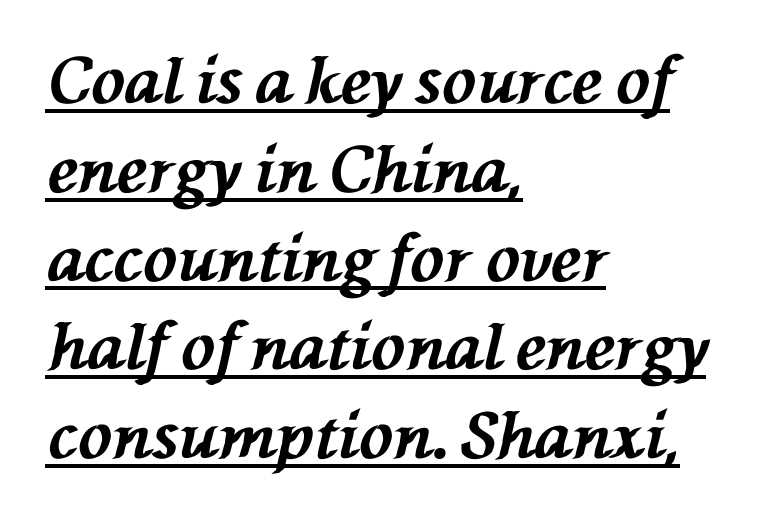
Does extra space separate the letters? No, they use regular spacing. Has an underline been added? It has. These lines sit exactly where default settings would place them. Horizontal alignment here is leftward, the default for most running prose. Notice how the stems are inclined rather than vertical — that's the hallmark of italics. The face used here has the dense, thick strokes of a bold.
